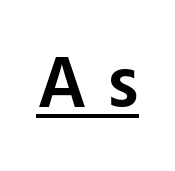
Q: Is the text bold? A: Semi-bold.
Q: Is the text italic (slanted)? A: No, it is upright.
Q: Is the typeface a serif or a sans-serif typeface? A: Sans-serif.
Q: Is the text underlined? A: Yes.
Q: Is the spacing between letters normal or unusually wide? A: Unusually wide.
Q: Width (condensed, normal, or wide)? A: Normal.
Q: Stroke contrast? A: Low.
Q: x-height? A: Medium.
Q: Monospaced? A: No.
